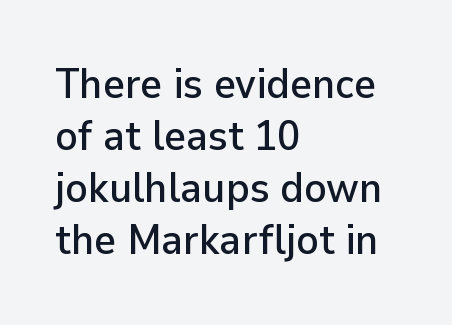
Q: Is the text italic (slanted)? A: No, it is upright.
Q: Is the typeface a serif or a sans-serif typeface? A: Sans-serif.
Q: Is the text underlined? A: No.
Q: How is the paragraph aligned? A: Left-aligned.
Q: Is the spacing between letters normal or unusually wide? A: Normal.
Q: Width (condensed, normal, or wide)? A: Normal.
Q: Stroke contrast? A: Low.
Q: x-height? A: Medium.
Q: Monospaced? A: No.
